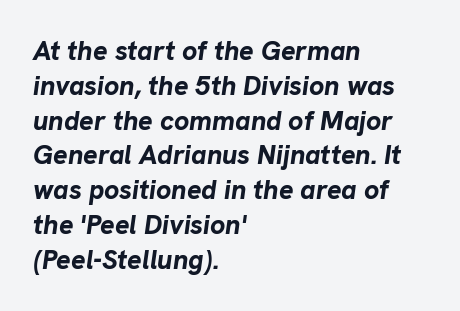
Short note: letters normally spaced. These lines are set flush left with a ragged right edge. Emphasis by weight is at full strength: bold. Students, observe: this is what conventionally led text looks like. The specimen omits any rule beneath the text block's lines.
